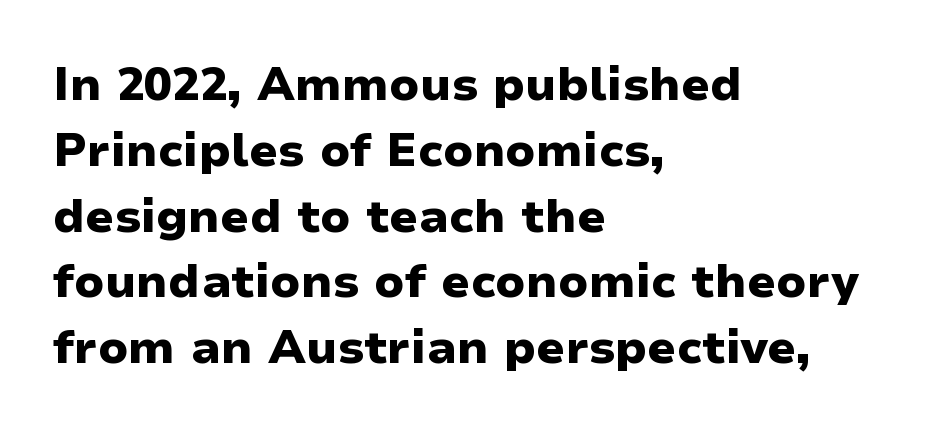
The image shows 46 px heavy, wide sans-serif type, upright; set left-aligned, normal line spacing (1.43x), normal letter spacing, not underlined; low stroke contrast and a medium x-height.
